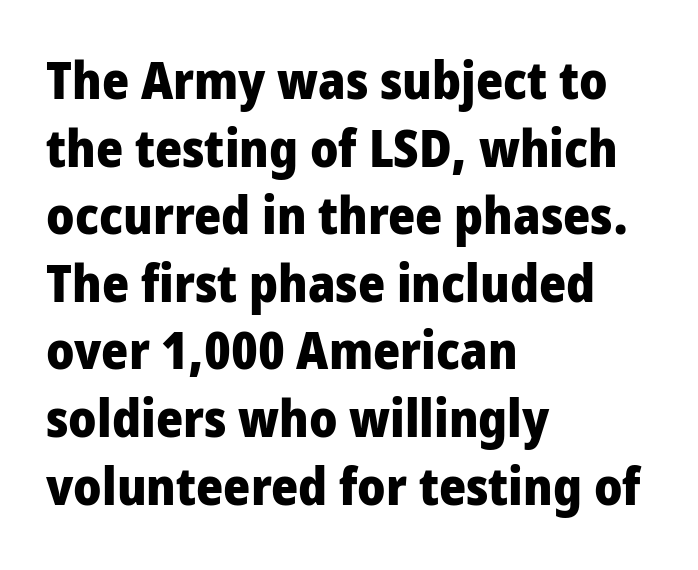
The image shows 52 px heavy, condensed sans-serif type, upright; set left-aligned, normal line spacing (1.3x), normal letter spacing, not underlined; low stroke contrast and a large x-height.
